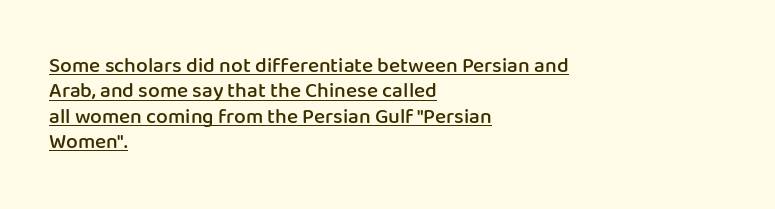
{"italic": "no", "bold": "semi", "underline": "yes", "align": "left", "line_spacing_ratio": 1.21, "letter_spacing": "normal", "letter_spacing_em": 0.0, "glyph_px": 21}
